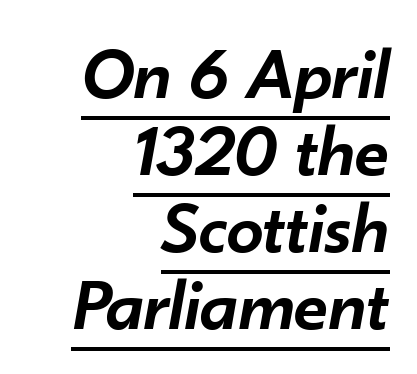
The image shows 74 px semibold type, italic (leaning right); set right-aligned, tight line spacing (1.04x), normal letter spacing, underlined; low stroke contrast and a small x-height.
